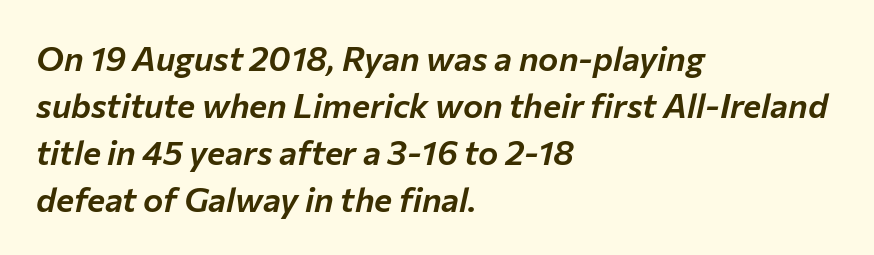
Do the characters align in a grid? No, the font is proportional. The ragged edge is on the right, which tells us the setting is flush left. Spacing between characters is what you'd get straight out of the box. Notice how descenders clear the ascenders below comfortably — that's standard leading.
